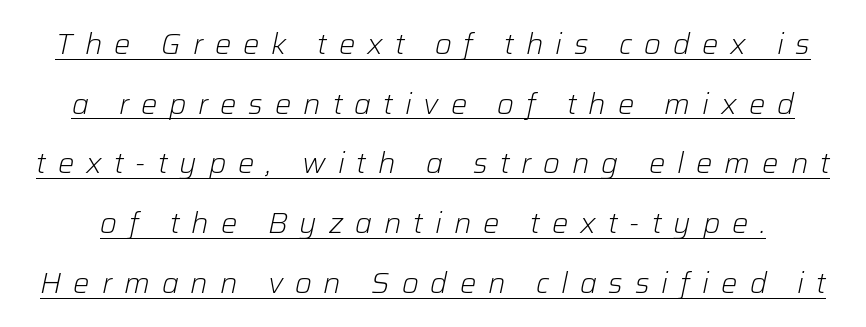
The image shows 29 px light type, italic (leaning right); set loose line spacing (2.06x), unusually wide letter spacing (+0.41 em), underlined; low stroke contrast and a medium x-height.
